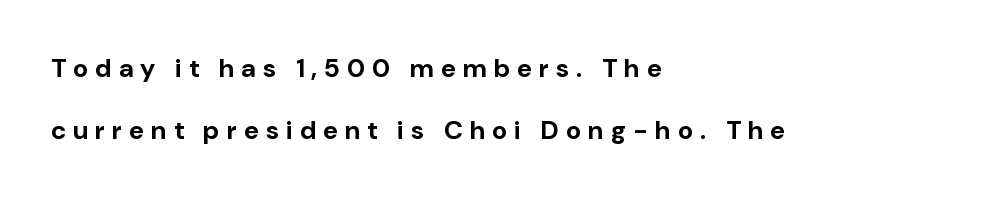
Caption: bold face, heavy strokes. Compared with typical paragraphs, the rows here are farther apart. The typography opts for an upright posture over an oblique one. Letters rest on an invisible, unmarked baseline. Here the glyphs are tracked loosely, breaking word shapes into spaced letters.
